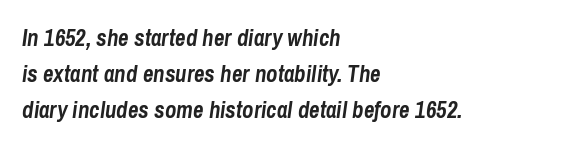
The image shows 23 px bold type, italic (leaning right); set left-aligned, normal line spacing (1.57x), normal letter spacing, not underlined.
